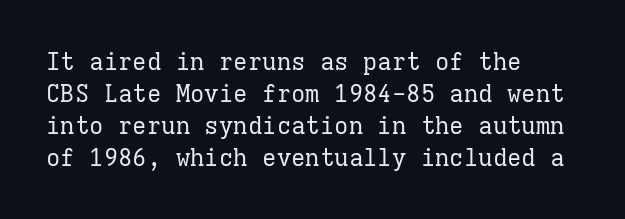
A bare baseline throughout the passage. Does the lettering tilt? It doesn't — this is upright. Leftover space on each line is placed entirely after the last word. Regarding leading, the lines here are spaced in the standard way. Inter-character spacing is left at the font's built-in metrics. Compared with a typical body face, this is equally light or lighter still.
